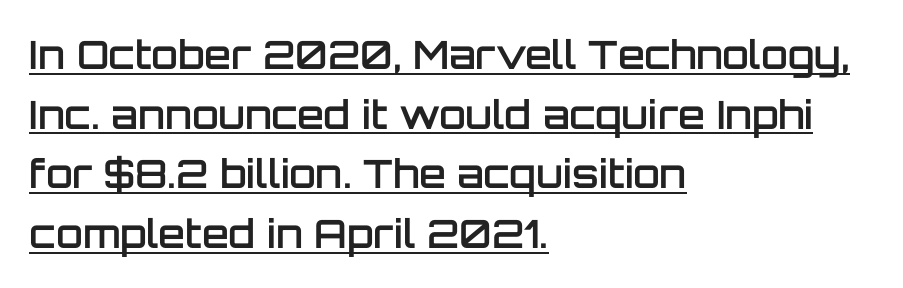
A typographer would call this underscored text. These lines are rendered in a variable-pitch font. The passage shown is typeset with a sans-serif family. Whoever set this chose a conventional vertical rhythm.
